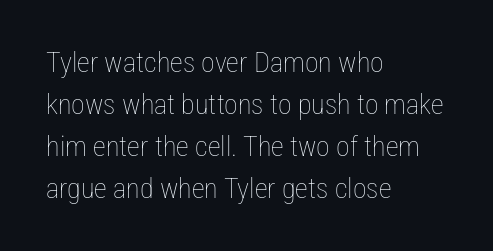
Q: Is the text bold? A: No.
Q: Is the text italic (slanted)? A: No, it is upright.
Q: Is the text underlined? A: No.
Q: How is the paragraph aligned? A: Left-aligned.
Q: Is the spacing between letters normal or unusually wide? A: Normal.
Q: Is the spacing between lines tight, normal or loose? A: Normal.
Q: Width (condensed, normal, or wide)? A: Condensed.
Q: Stroke contrast? A: Low.
Q: x-height? A: Medium.
Q: Monospaced? A: No.
